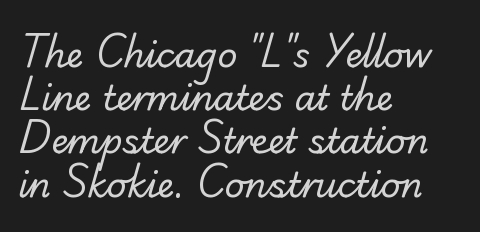
Each letter keeps its own natural width here, so spacing adapts to shape. Notice how descenders clear the ascenders below comfortably — that's standard leading. Words float on clear page, feet unadorned. Spacing between characters is what you'd get straight out of the box. The strokes carry an ordinary text weight at most. You can tell from the footed stems that serif type was used.
